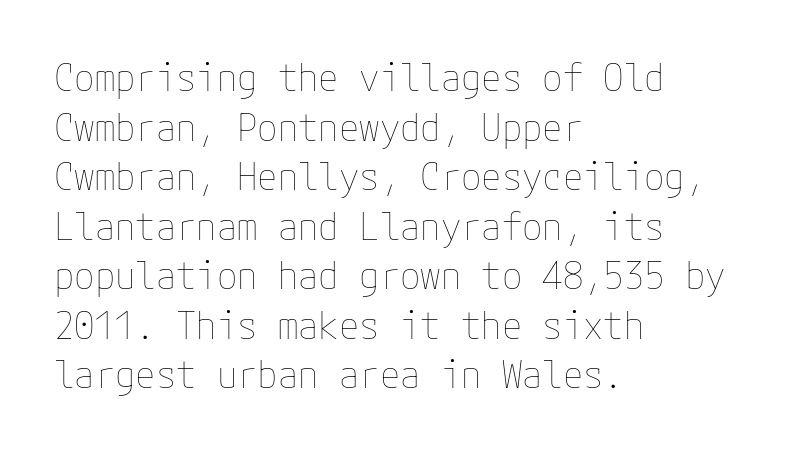
Alignment: flush left. The area under the type is left untouched. Heaviness? Minimal to ordinary, like unemphasized prose. No extra tracking has been applied to these lines.
